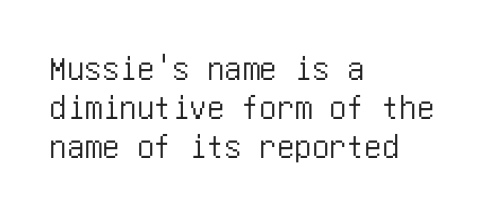
The horizontal fit of the characters is conventional and even. The rendering shows plain stroke endings on the letterforms — a sans-serif design. Vertically, the passage feels compressed, each row crowding the next. Posture: straight, roman, zero tilt. Does the copy run flush right? No — it runs flush left.
